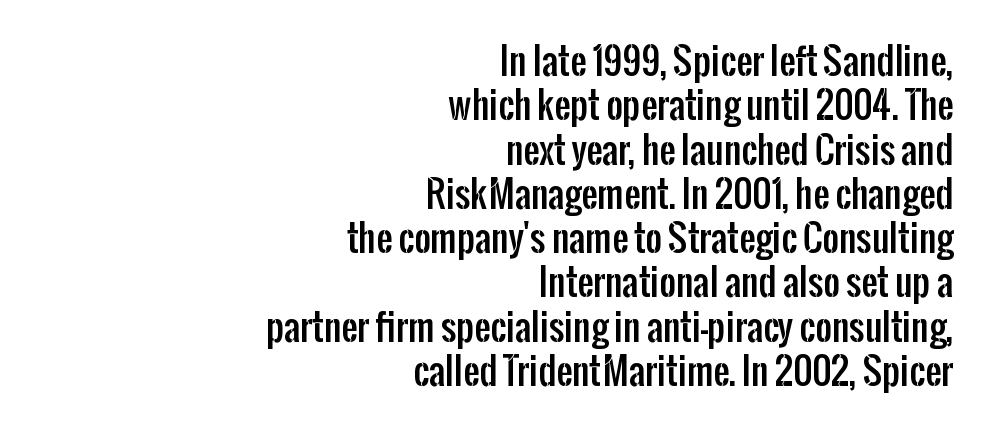
Q: Is the text italic (slanted)? A: No, it is upright.
Q: Is the typeface a serif or a sans-serif typeface? A: Sans-serif.
Q: Is the text underlined? A: No.
Q: How is the paragraph aligned? A: Right-aligned.
Q: Is the spacing between letters normal or unusually wide? A: Normal.
Q: Width (condensed, normal, or wide)? A: Condensed.
Q: Stroke contrast? A: Low.
Q: x-height? A: Medium.
Q: Monospaced? A: No.
